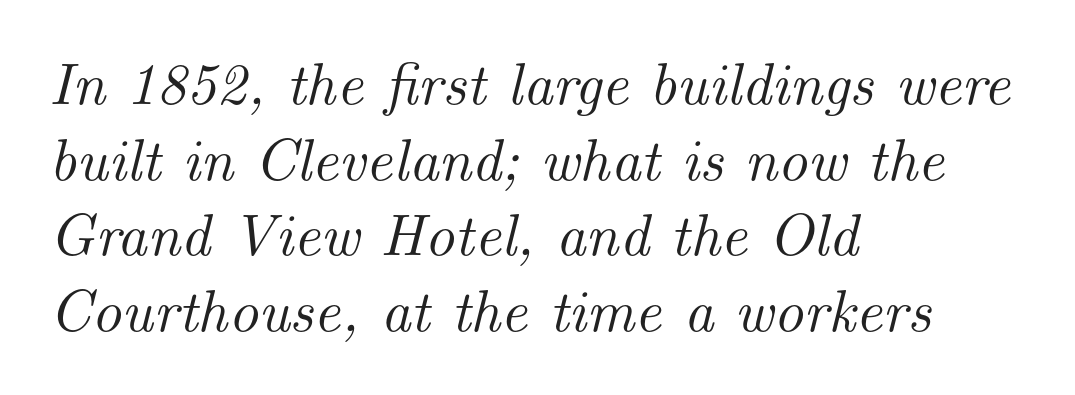
The image shows 59 px serif type, italic (leaning right); set left-aligned, normal line spacing (1.28x), normal letter spacing, not underlined; medium stroke contrast and a small x-height.
